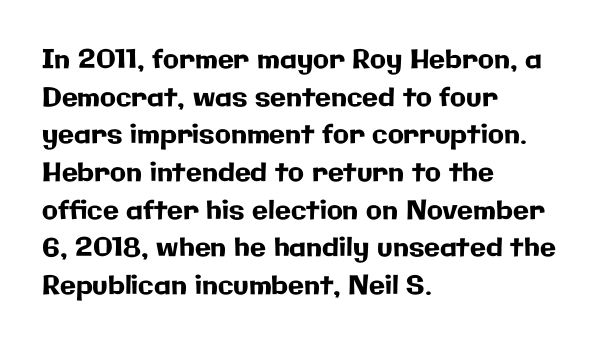
Q: Is the text italic (slanted)? A: No, it is upright.
Q: Is the text underlined? A: No.
Q: How is the paragraph aligned? A: Left-aligned.
Q: Is the spacing between letters normal or unusually wide? A: Normal.
Q: Is the spacing between lines tight, normal or loose? A: Normal.
